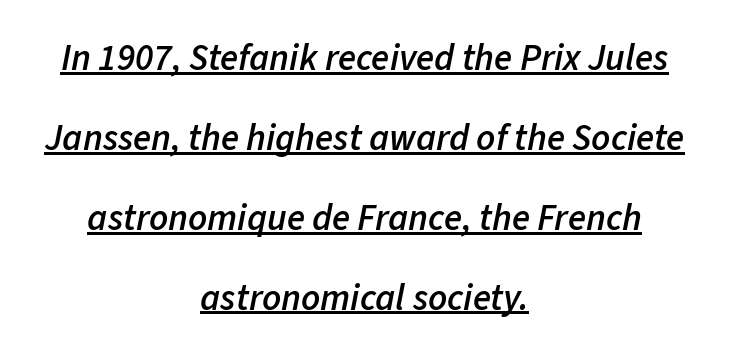
Q: Is the text bold? A: Semi-bold.
Q: Is the text italic (slanted)? A: Yes, it leans right by about 11 degrees.
Q: Is the text underlined? A: Yes.
Q: How is the paragraph aligned? A: Centered.
Q: Is the spacing between letters normal or unusually wide? A: Normal.
Q: Is the spacing between lines tight, normal or loose? A: Loose.
Q: Width (condensed, normal, or wide)? A: Normal.
Q: Stroke contrast? A: Low.
Q: x-height? A: Medium.
Q: Monospaced? A: No.
